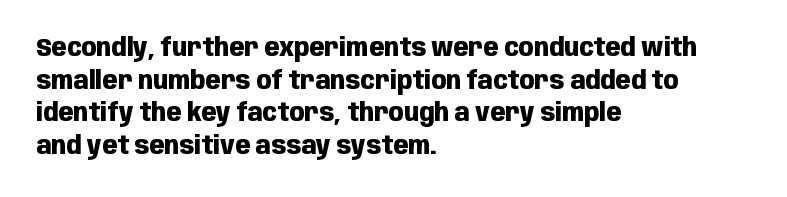
Q: Is the text bold? A: Yes.
Q: Is the text italic (slanted)? A: No, it is upright.
Q: Is the text underlined? A: No.
Q: How is the paragraph aligned? A: Left-aligned.
Q: Is the spacing between letters normal or unusually wide? A: Normal.
Q: Is the spacing between lines tight, normal or loose? A: Normal.
